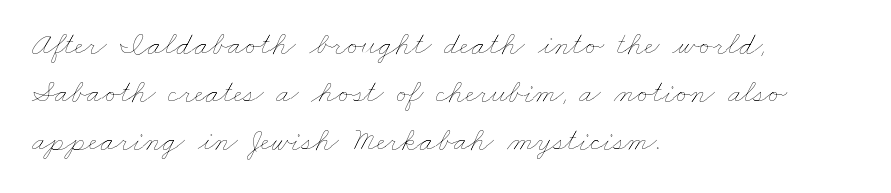
The image shows 32 px thin, wide type; set left-aligned, normal line spacing (1.5x), normal letter spacing, not underlined; low stroke contrast and a small x-height.
